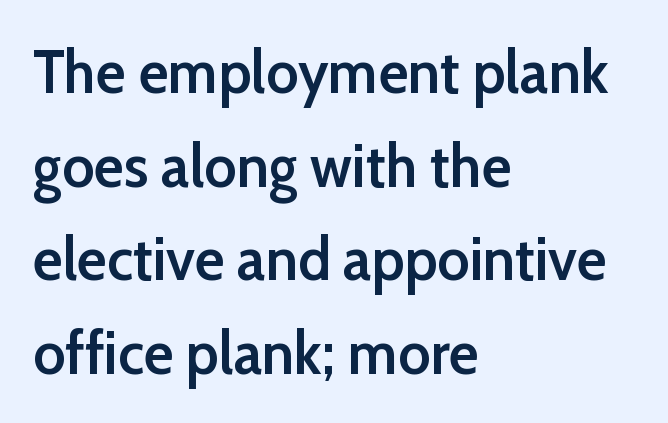
Q: Is the text bold? A: Semi-bold.
Q: Is the text italic (slanted)? A: No, it is upright.
Q: Is the typeface a serif or a sans-serif typeface? A: Sans-serif.
Q: Is the text underlined? A: No.
Q: How is the paragraph aligned? A: Left-aligned.
Q: Is the spacing between letters normal or unusually wide? A: Normal.
Q: Is the spacing between lines tight, normal or loose? A: Normal.
Q: Width (condensed, normal, or wide)? A: Normal.
Q: Stroke contrast? A: Low.
Q: x-height? A: Medium.
Q: Monospaced? A: No.
